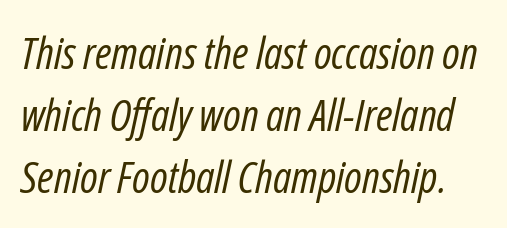
You could not count columns in this text — the font is proportionally spaced. The axis of the letterforms is tilted away from vertical. Compared with a typical body face, this is equally light or lighter still. The area under the type is left untouched. Whoever set this chose a conventional vertical rhythm.
